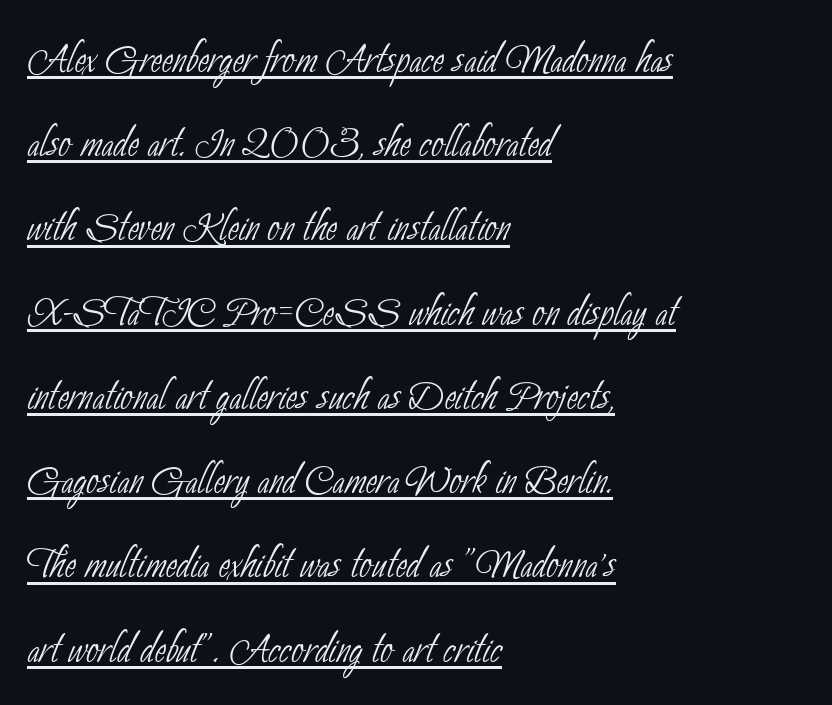
Here the glyphs are tracked normally, forming tight word shapes. Serifs: no, the terminals of the letterforms are clean. Spacing verdict: proportional, widths tailored to each character. Is this a heavy cut? Hardly; it is regular or lighter. How would I describe the line gaps? Plain and ordinary. Emphasis is given by a line drawn under the lettering.
